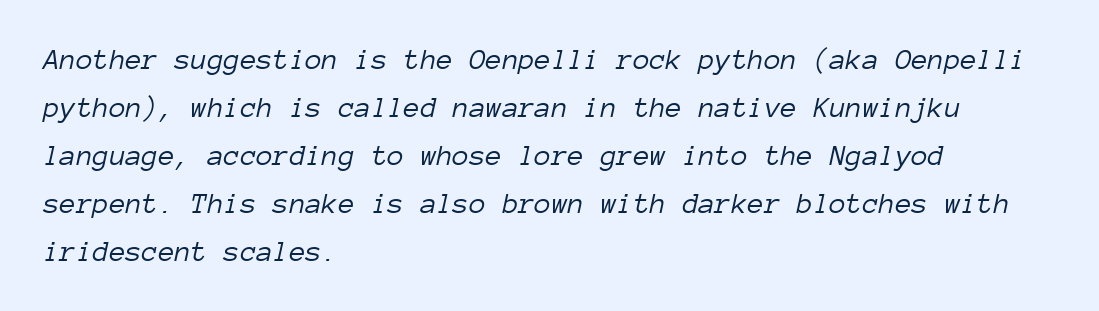
Nothing unusual about the tracking: characters are spaced as the font intends. Each line starts at the same left margin while the right side varies. No chunkiness to these letters — they're not bold. The face used here is monospaced, like something from a code editor. Descenders hang freely into open space.
